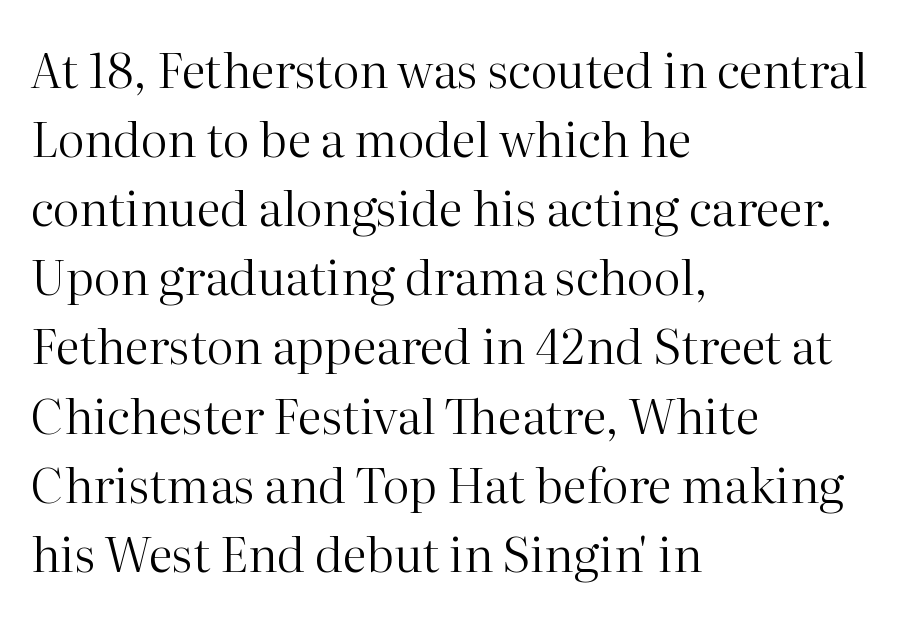
The image shows 48 px regular-weight serif type, upright; set left-aligned, normal line spacing (1.44x), normal letter spacing, not underlined; high stroke contrast and a medium x-height.
